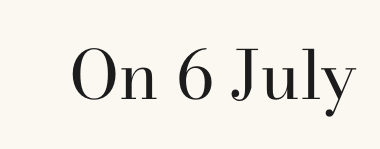
Plain, unruled lines of type. The cut favours lightness, reaching ordinary text weight at its darkest. Nothing unusual about the tracking: characters are spaced as the font intends. The passage shown is typed in a proportional face where columns would drift. These lines were composed using upright roman letters.
